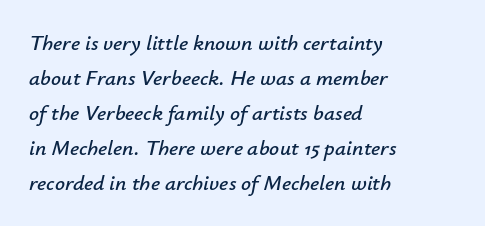
{"italic": "yes", "lean": "right", "slant_degrees": 12, "underline": "no", "align": "left", "line_spacing": "normal", "line_spacing_ratio": 1.59, "letter_spacing": "normal", "letter_spacing_em": 0.0, "glyph_px": 22}
